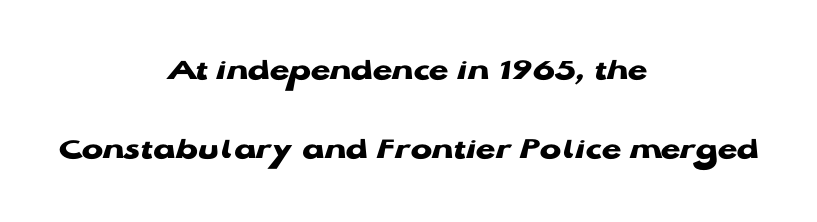
{"serif": "no", "italic": "no", "bold": "yes", "weight": "heavy", "width": "wide", "stroke_contrast": "low", "x_height": "medium", "monospaced": "no", "underline": "no", "align": "center", "line_spacing": "loose", "line_spacing_ratio": 2.48, "letter_spacing": "normal", "letter_spacing_em": 0.0, "glyph_px": 32}
